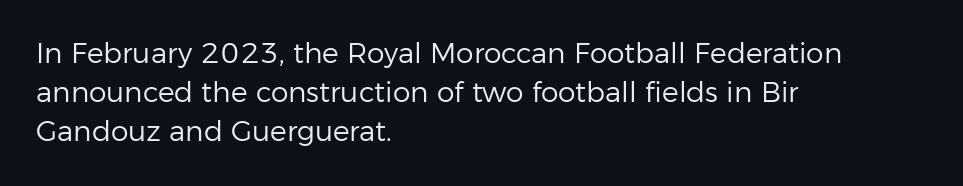
The image shows 28 px regular-weight sans-serif type, upright; set left-aligned, normal line spacing (1.39x), normal letter spacing, not underlined; low stroke contrast and a medium x-height.
